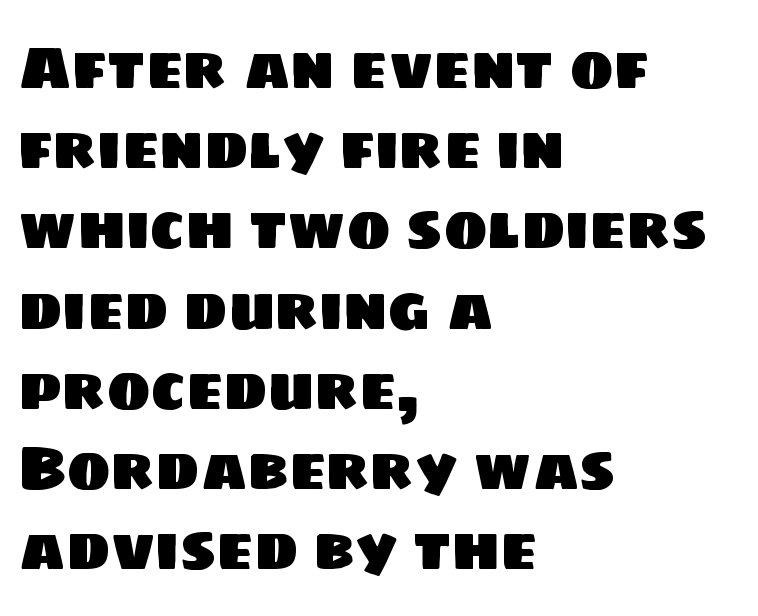
Observe the ordinary spacing: letters are neighbours, not strangers. A typesetter would call this proportional, since set widths differ per character. Observe the absence of serifs on each vertical stroke in this sample. The string is rendered with underlining switched off. Whoever set this chose a conventional vertical rhythm. The lines in this sample share a left origin and differ only in where they stop.
